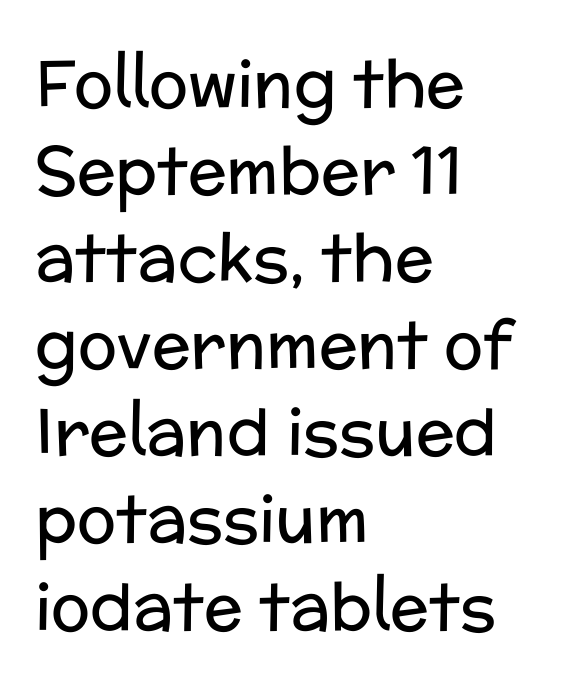
The compositor pushed each line to the left boundary. No extra ink here — the face is not bold. Caption: standard tracking, unaltered. The gap between lines stays unmarked. Look at the bottom of the vertical strokes: they stop flat, with no serifs.
